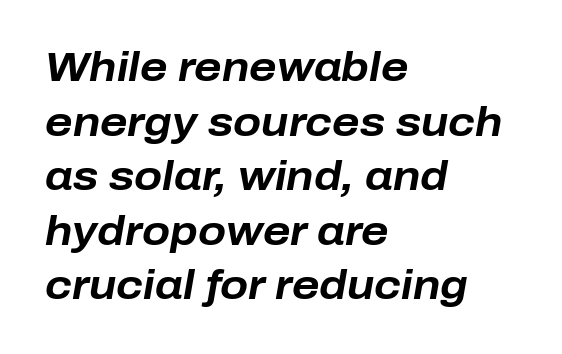
{"italic": "yes", "lean": "right", "slant_degrees": 10, "bold": "yes", "weight": "bold", "width": "normal", "stroke_contrast": "low", "x_height": "medium", "monospaced": "no", "underline": "no", "align": "left", "line_spacing": "normal", "line_spacing_ratio": 1.33, "letter_spacing": "normal", "letter_spacing_em": 0.0, "glyph_px": 41}
